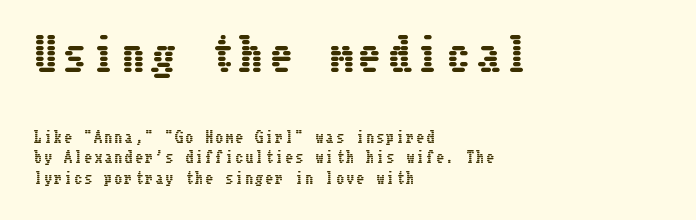
Reading down the block, your eye returns to a fixed left position each line. This layout puts the oversized block above and the modest block below. Clear beneath every line of the passage. This is roman type, the default non-slanted kind. The passage shown stacks its lines at a standard gap.
